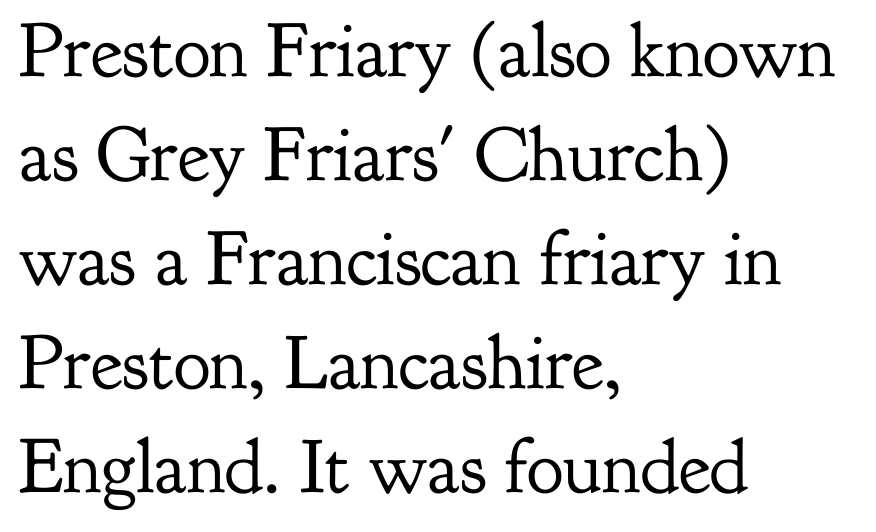
Character widths vary here, with narrow letters taking less room than wide ones. The passage shown is not underscored anywhere. Letterform terminals end in serifs throughout the passage. Stem width sits at or under what a default text font uses. This sample keeps an unexceptional amount of space between lines.
